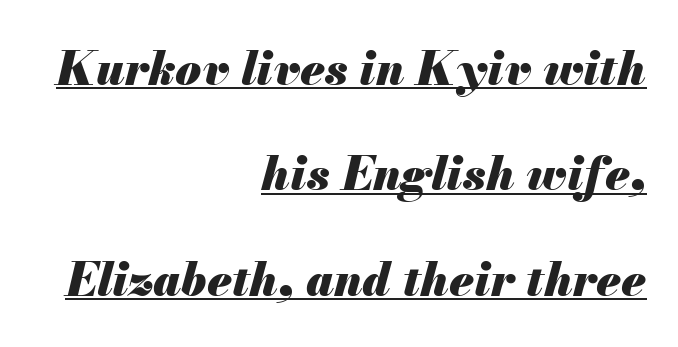
The image shows 47 px heavy type, italic (leaning right); set right-aligned, loose line spacing (2.24x), normal letter spacing, underlined; medium stroke contrast and a small x-height.
